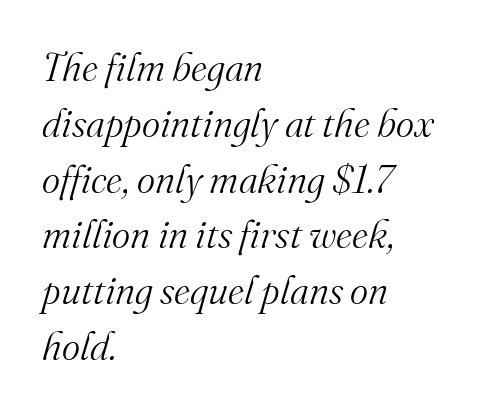
The image shows 39 px light serif type, italic (leaning right); set left-aligned, normal line spacing (1.43x), normal letter spacing, not underlined; medium stroke contrast and a small x-height.
